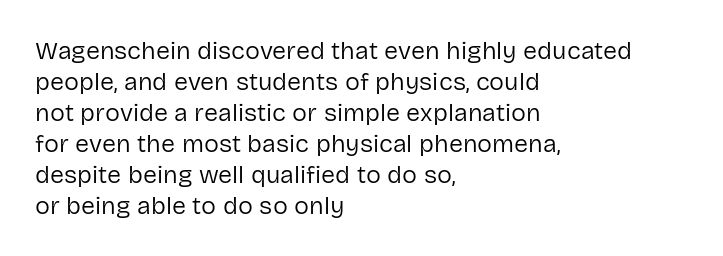
A light-to-regular cut is what we see here. Clear beneath every line of the passage. Vertical strokes here are truly vertical. The passage shown has conventional tracking throughout. Leftover space on each line is placed entirely after the last word.
